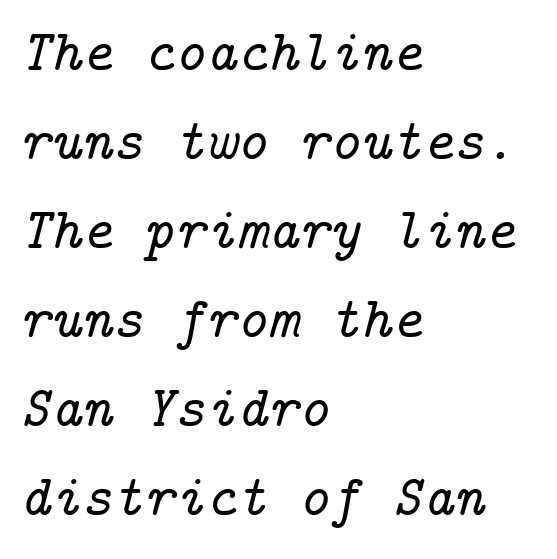
Q: Is the text italic (slanted)? A: Yes, it leans right by about 14 degrees.
Q: Is the typeface a serif or a sans-serif typeface? A: Serif.
Q: Is the text underlined? A: No.
Q: How is the paragraph aligned? A: Left-aligned.
Q: Is the spacing between letters normal or unusually wide? A: Normal.
Q: Is the spacing between lines tight, normal or loose? A: Normal.
Q: Width (condensed, normal, or wide)? A: Normal.
Q: Stroke contrast? A: Low.
Q: x-height? A: Medium.
